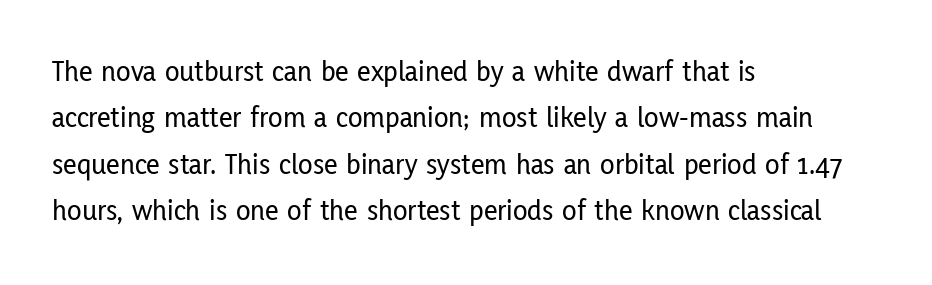
Honestly, the row spacing looks completely unremarkable. Typeset ragged right — the left edge is the straight one. You could not count columns in this text — the font is proportionally spaced. Nope, not italic — everything's standing straight. Rule under the text: the space is simply empty. The text was rendered using a sans face with plain stroke endings.
